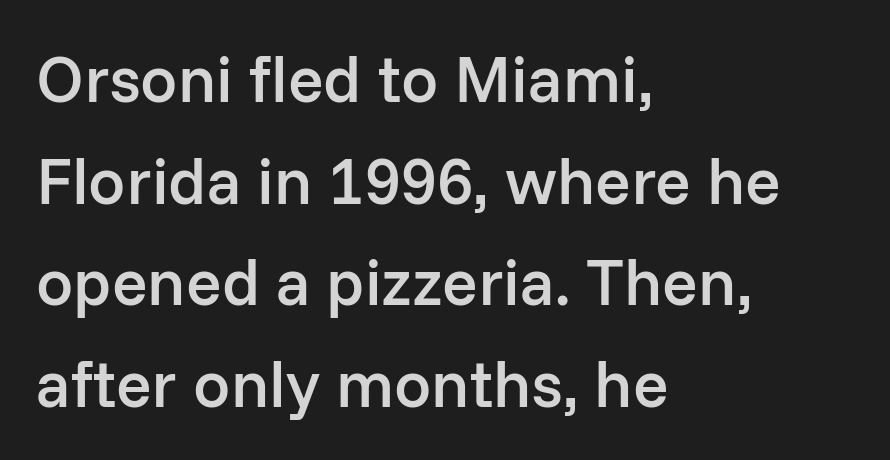
Characters remain perfectly vertical along every line. Emphasis by weight is partial: semibold. Here the designer chose a conventional face with non-uniform glyph widths. Decoration check: the copy has no underline.
